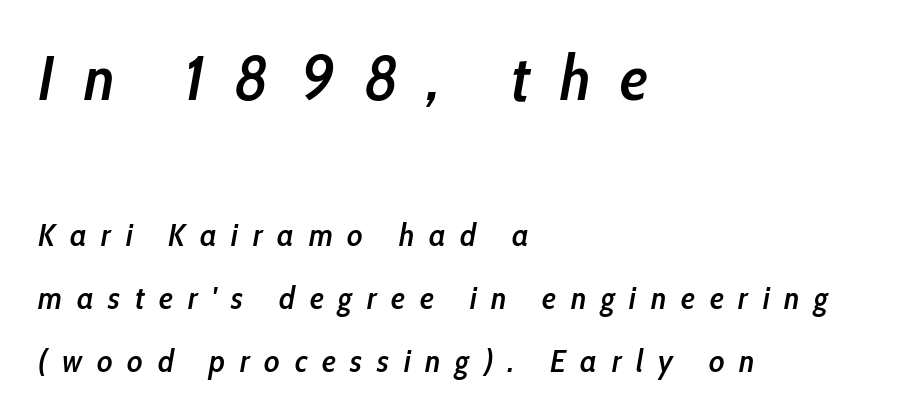
{"italic": "yes", "lean": "right", "slant_degrees": 10, "bold": "semi", "weight": "semibold", "width": "condensed", "stroke_contrast": "low", "x_height": "medium", "monospaced": "no", "underline": "no", "align": "left", "line_spacing": "loose", "line_spacing_ratio": 1.97, "letter_spacing": "wide", "letter_spacing_em": 0.46, "larger_block": "first", "size_ratio": 2.0, "glyph_px": 64}
